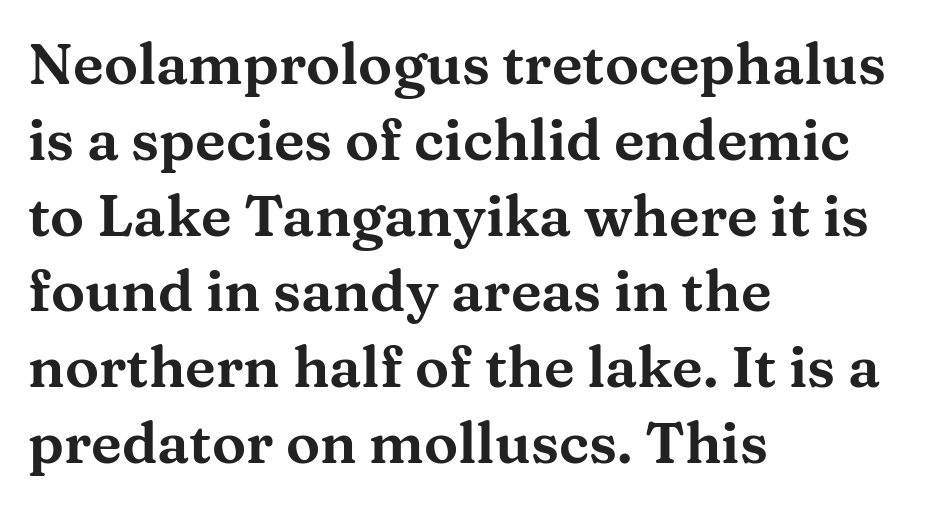
Q: Is the text italic (slanted)? A: No, it is upright.
Q: Is the typeface a serif or a sans-serif typeface? A: Serif.
Q: Is the text underlined? A: No.
Q: How is the paragraph aligned? A: Left-aligned.
Q: Is the spacing between letters normal or unusually wide? A: Normal.
Q: Is the spacing between lines tight, normal or loose? A: Normal.
Q: Width (condensed, normal, or wide)? A: Wide.
Q: Stroke contrast? A: Medium.
Q: x-height? A: Medium.
Q: Monospaced? A: No.
